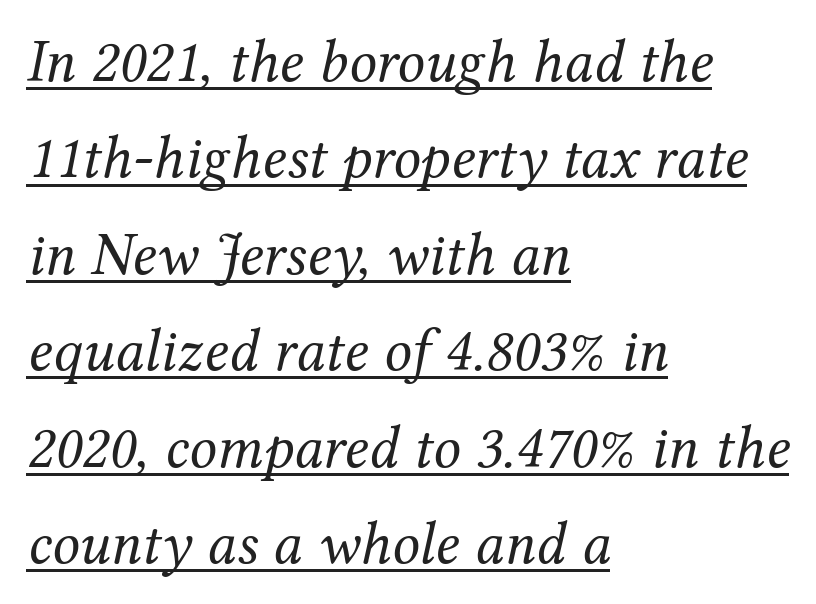
The image shows 61 px regular-weight serif type, italic (leaning right); set left-aligned, normal line spacing (1.58x), normal letter spacing, underlined; medium stroke contrast and a medium x-height.
